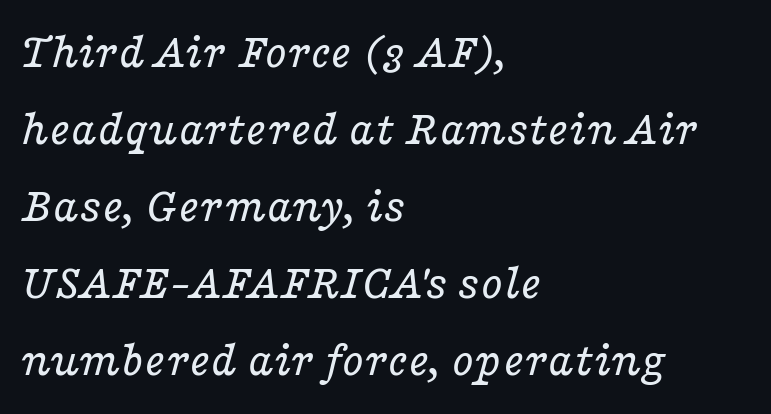
Q: Is the text bold? A: No.
Q: Is the text italic (slanted)? A: Yes, it leans right by about 16 degrees.
Q: Is the typeface a serif or a sans-serif typeface? A: Serif.
Q: Is the text underlined? A: No.
Q: How is the paragraph aligned? A: Left-aligned.
Q: Is the spacing between letters normal or unusually wide? A: Normal.
Q: Is the spacing between lines tight, normal or loose? A: Normal.
Q: Width (condensed, normal, or wide)? A: Wide.
Q: Stroke contrast? A: Low.
Q: x-height? A: Medium.
Q: Monospaced? A: No.
